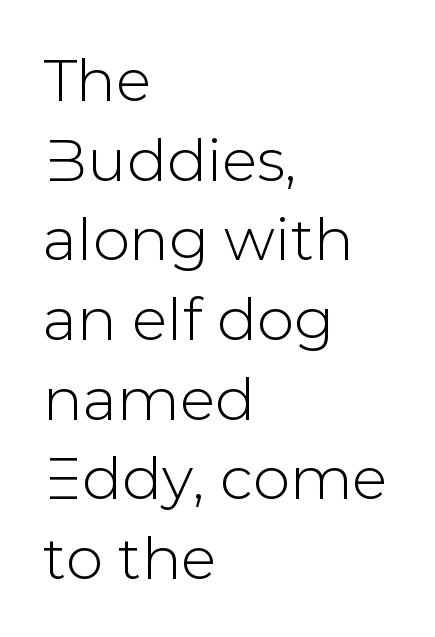
{"serif": "no", "italic": "no", "width": "normal", "stroke_contrast": "low", "x_height": "medium", "monospaced": "no", "underline": "no", "align": "left", "line_spacing": "normal", "line_spacing_ratio": 1.35, "letter_spacing": "normal", "letter_spacing_em": 0.0, "glyph_px": 59}
